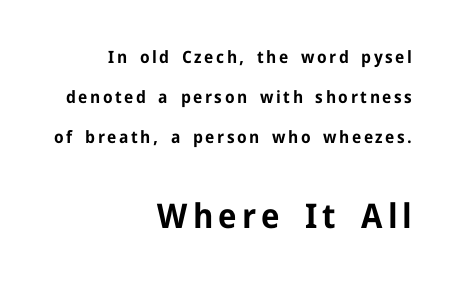
Q: Is the text bold? A: Yes.
Q: Is the text italic (slanted)? A: No, it is upright.
Q: Is the typeface a serif or a sans-serif typeface? A: Sans-serif.
Q: Is the text underlined? A: No.
Q: How is the paragraph aligned? A: Right-aligned.
Q: Is the spacing between lines tight, normal or loose? A: Loose.
Q: Which block of text is set in a larger size, the first (top) or the second (bottom)? A: The second (bottom) one.
Q: Width (condensed, normal, or wide)? A: Normal.
Q: Stroke contrast? A: Low.
Q: x-height? A: Medium.
Q: Monospaced? A: No.
